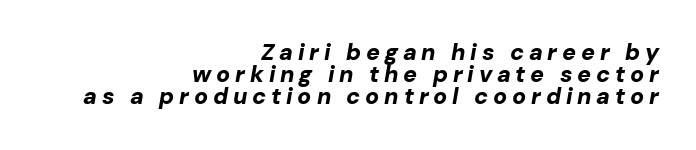
Q: Is the text bold? A: Yes.
Q: Is the text italic (slanted)? A: Yes, it leans right by about 10 degrees.
Q: Is the text underlined? A: No.
Q: How is the paragraph aligned? A: Right-aligned.
Q: Is the spacing between letters normal or unusually wide? A: Unusually wide.
Q: Is the spacing between lines tight, normal or loose? A: Tight.
